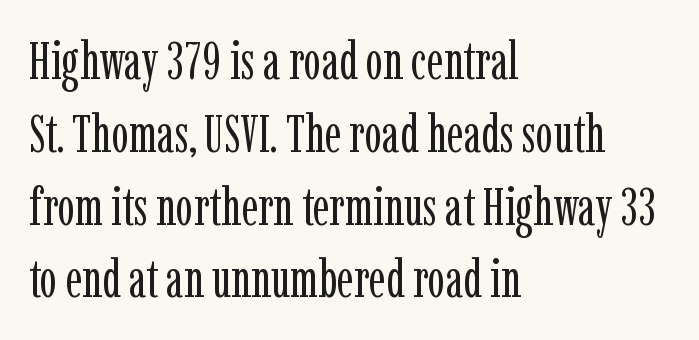
{"serif": "yes", "italic": "no", "bold": "no", "weight": "regular", "width": "condensed", "stroke_contrast": "low", "x_height": "medium", "monospaced": "no", "underline": "no", "align": "left", "line_spacing": "normal", "line_spacing_ratio": 1.4, "letter_spacing": "normal", "letter_spacing_em": 0.0, "glyph_px": 52}
